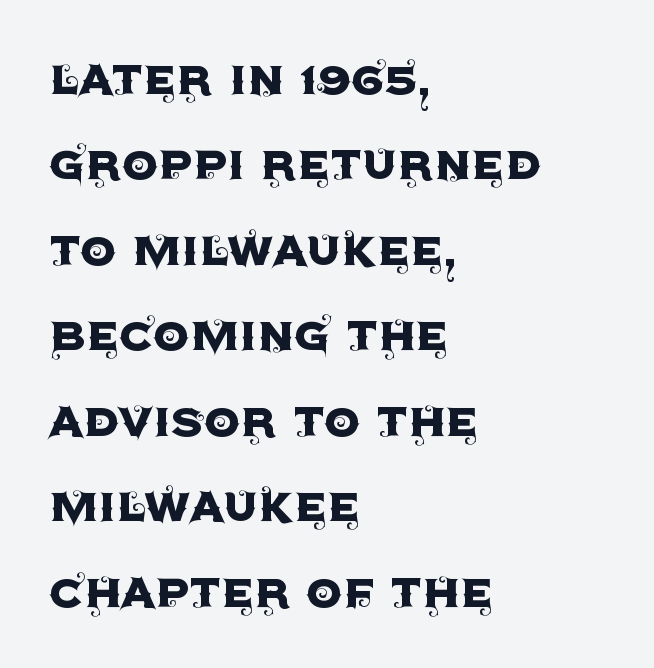
{"serif": "no", "italic": "no", "width": "normal", "x_height": "large", "monospaced": "no", "underline": "no", "align": "left", "line_spacing": "normal", "line_spacing_ratio": 1.5, "letter_spacing": "normal", "letter_spacing_em": 0.0, "glyph_px": 57}
